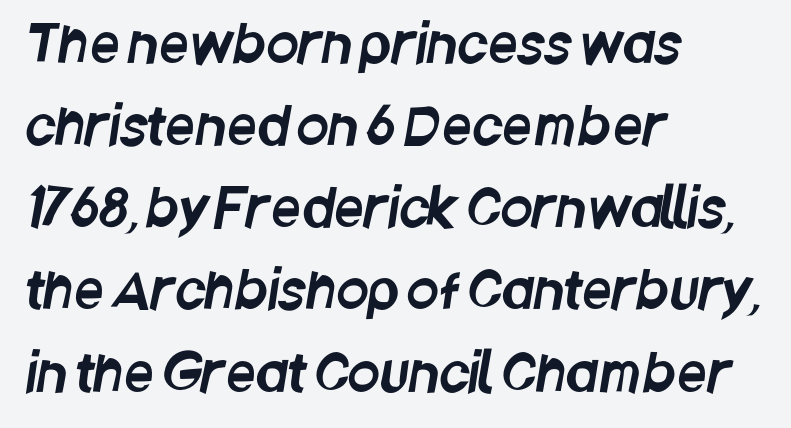
The image shows 52 px condensed sans-serif type; set left-aligned, normal line spacing (1.58x), normal letter spacing, not underlined; low stroke contrast and a large x-height.
